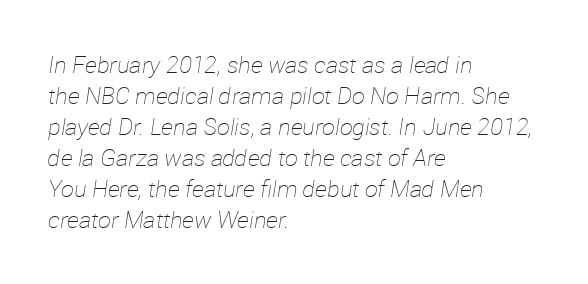
{"italic": "yes", "lean": "right", "slant_degrees": 12, "bold": "no", "underline": "no", "align": "left", "line_spacing": "normal", "line_spacing_ratio": 1.35, "letter_spacing": "normal", "letter_spacing_em": 0.0, "glyph_px": 23}
